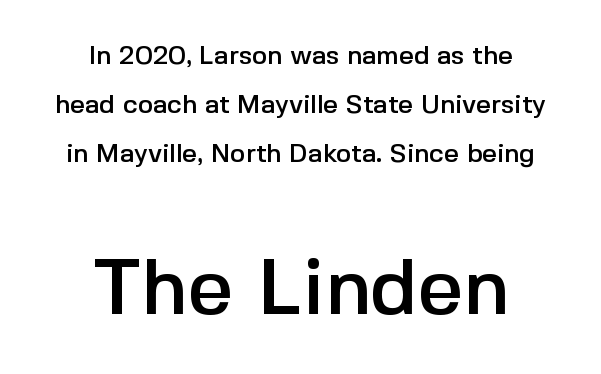
Each letter keeps its own natural width here, so spacing adapts to shape. The specimen omits any rule beneath the text block's lines. Regarding serifs, this sample does without them. The axis of the letterforms is exactly vertical. This sample uses plain, unmodified letter spacing. Does the copy run flush right? No — it is centered line by line.
